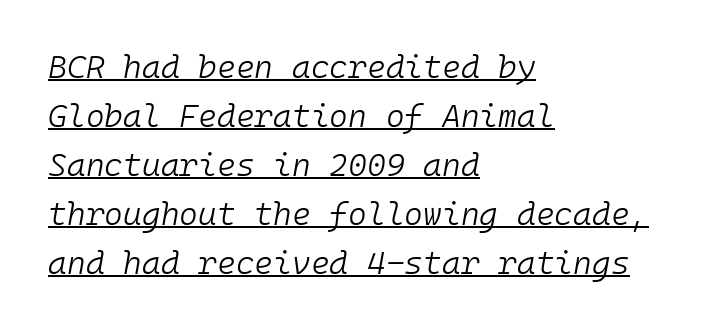
Q: Is the text bold? A: No.
Q: Is the text italic (slanted)? A: Yes, it leans right by about 10 degrees.
Q: Is the text underlined? A: Yes.
Q: How is the paragraph aligned? A: Left-aligned.
Q: Is the spacing between letters normal or unusually wide? A: Normal.
Q: Is the spacing between lines tight, normal or loose? A: Normal.
Q: Width (condensed, normal, or wide)? A: Normal.
Q: Stroke contrast? A: Low.
Q: x-height? A: Medium.
Q: Monospaced? A: Yes.
